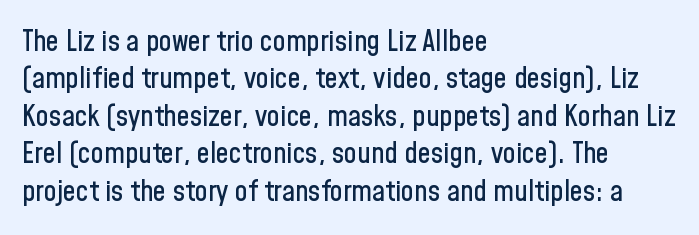
Q: Is the text italic (slanted)? A: No, it is upright.
Q: Is the typeface a serif or a sans-serif typeface? A: Sans-serif.
Q: Is the text underlined? A: No.
Q: How is the paragraph aligned? A: Left-aligned.
Q: Is the spacing between letters normal or unusually wide? A: Normal.
Q: Is the spacing between lines tight, normal or loose? A: Normal.
Q: Width (condensed, normal, or wide)? A: Condensed.
Q: Stroke contrast? A: Low.
Q: x-height? A: Medium.
Q: Monospaced? A: No.
